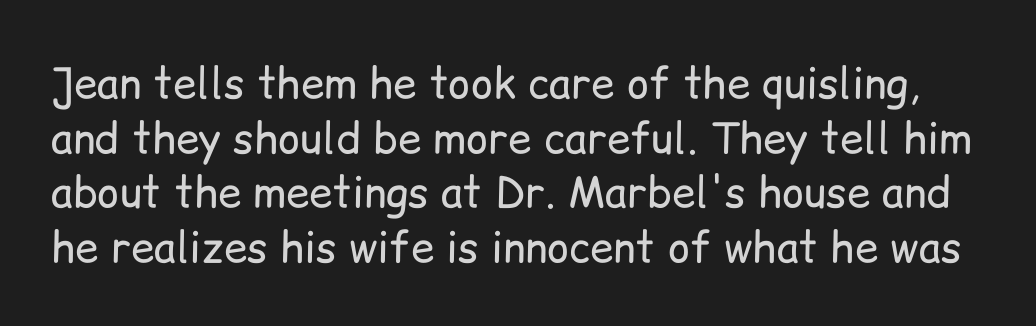
{"serif": "no", "italic": "no", "bold": "no", "weight": "regular", "width": "normal", "stroke_contrast": "low", "x_height": "medium", "monospaced": "no", "underline": "no", "line_spacing": "normal", "line_spacing_ratio": 1.3, "letter_spacing": "normal", "letter_spacing_em": 0.0, "glyph_px": 42}
